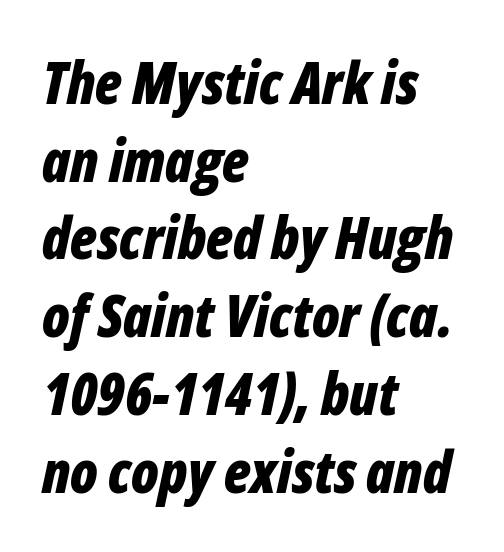
Q: Is the text bold? A: Yes.
Q: Is the text italic (slanted)? A: Yes, it leans right by about 12 degrees.
Q: Is the text underlined? A: No.
Q: How is the paragraph aligned? A: Left-aligned.
Q: Is the spacing between letters normal or unusually wide? A: Normal.
Q: Is the spacing between lines tight, normal or loose? A: Normal.
Q: Width (condensed, normal, or wide)? A: Condensed.
Q: Stroke contrast? A: Low.
Q: x-height? A: Medium.
Q: Monospaced? A: No.
